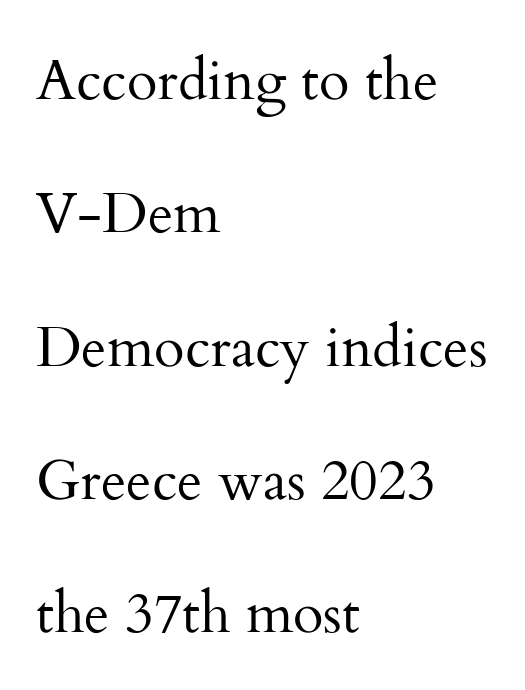
Q: Is the text bold? A: No.
Q: Is the text italic (slanted)? A: No, it is upright.
Q: Is the typeface a serif or a sans-serif typeface? A: Serif.
Q: Is the text underlined? A: No.
Q: How is the paragraph aligned? A: Left-aligned.
Q: Is the spacing between letters normal or unusually wide? A: Normal.
Q: Is the spacing between lines tight, normal or loose? A: Loose.
Q: Width (condensed, normal, or wide)? A: Normal.
Q: Stroke contrast? A: Medium.
Q: x-height? A: Small.
Q: Monospaced? A: No.
